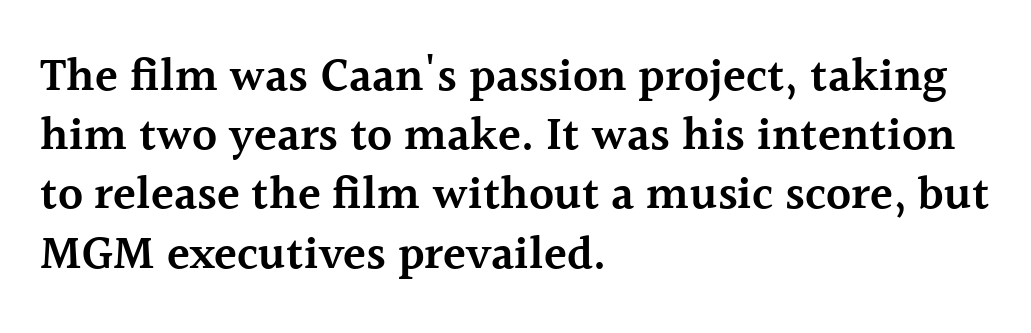
The image shows 47 px semibold serif type, upright; set left-aligned, normal line spacing (1.26x), normal letter spacing, not underlined; a medium x-height.
